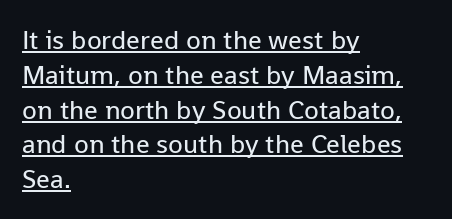
{"italic": "no", "bold": "no", "underline": "yes", "align": "left", "line_spacing": "normal", "line_spacing_ratio": 1.29, "letter_spacing": "normal", "letter_spacing_em": 0.0, "glyph_px": 27}
